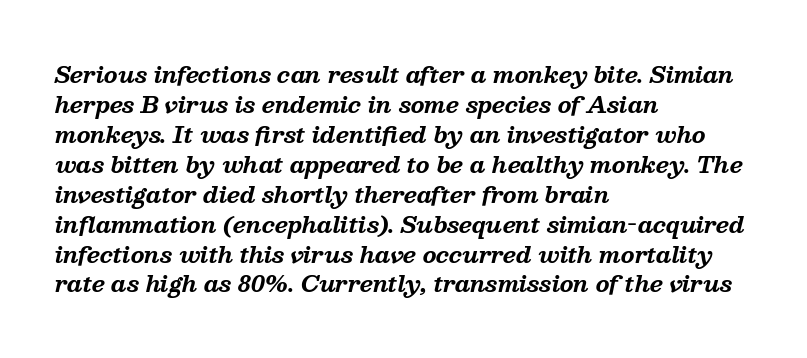
Q: Is the text bold? A: Yes.
Q: Is the text italic (slanted)? A: Yes, it leans right by about 13 degrees.
Q: Is the text underlined? A: No.
Q: How is the paragraph aligned? A: Left-aligned.
Q: Is the spacing between letters normal or unusually wide? A: Normal.
Q: Is the spacing between lines tight, normal or loose? A: Normal.
